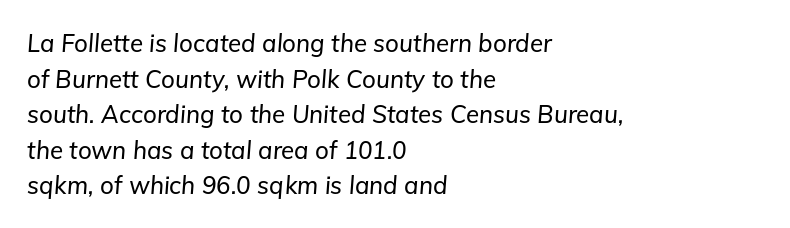
Each word holds together tightly as a unit, with standard inter-letter gaps. These lines stack with their left ends in a neat column. Honestly, there is no underline to notice here at all. Regarding leading, the lines here are spaced in the standard way. An italicized treatment has been applied to the whole sample.
